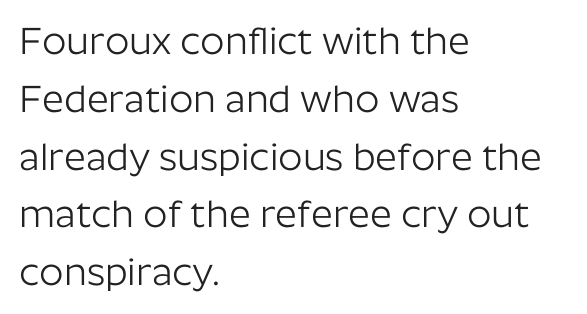
{"serif": "no", "italic": "no", "bold": "no", "weight": "light", "width": "normal", "stroke_contrast": "low", "x_height": "medium", "monospaced": "no", "underline": "no", "align": "left", "line_spacing": "normal", "line_spacing_ratio": 1.52, "letter_spacing": "normal", "letter_spacing_em": 0.0, "glyph_px": 38}
